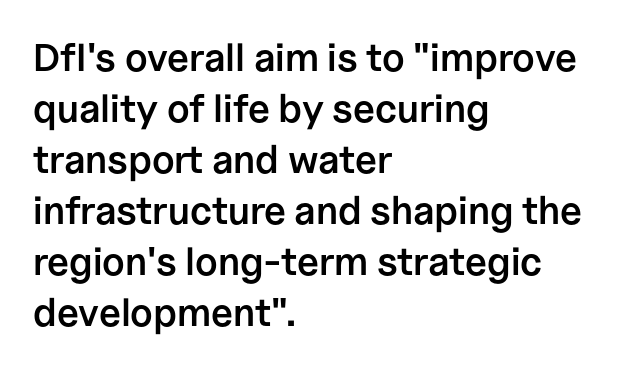
The image shows 39 px semibold sans-serif type, upright; set left-aligned, normal line spacing (1.31x), normal letter spacing, not underlined; low stroke contrast and a medium x-height.
